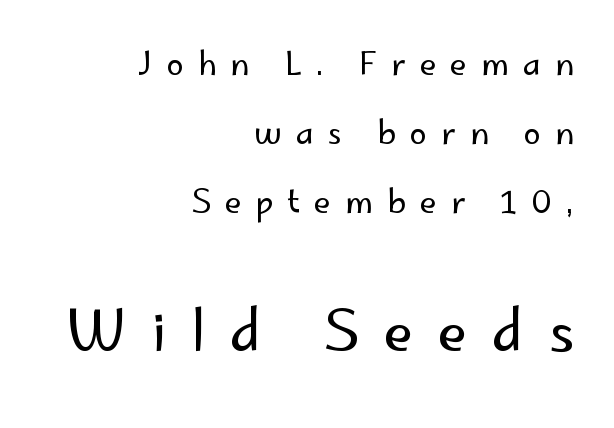
The image shows 55 px regular-weight sans-serif type, upright; set right-aligned, loose line spacing (2.22x), unusually wide letter spacing (+0.45 em), not underlined; the second (bottom) block is 1.77x larger; low stroke contrast and a small x-height.
